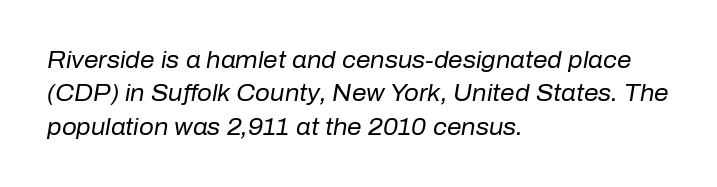
Q: Is the text bold? A: No.
Q: Is the text italic (slanted)? A: Yes, it leans right by about 10 degrees.
Q: Is the text underlined? A: No.
Q: How is the paragraph aligned? A: Left-aligned.
Q: Is the spacing between letters normal or unusually wide? A: Normal.
Q: Is the spacing between lines tight, normal or loose? A: Normal.
